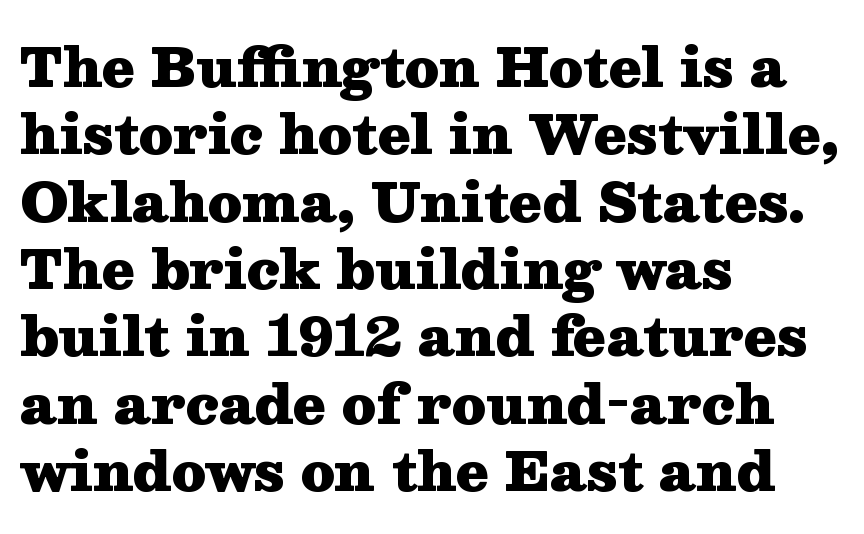
The image shows 53 px heavy, wide serif type, upright; set left-aligned, normal line spacing (1.27x), normal letter spacing, not underlined; medium stroke contrast and a medium x-height.
